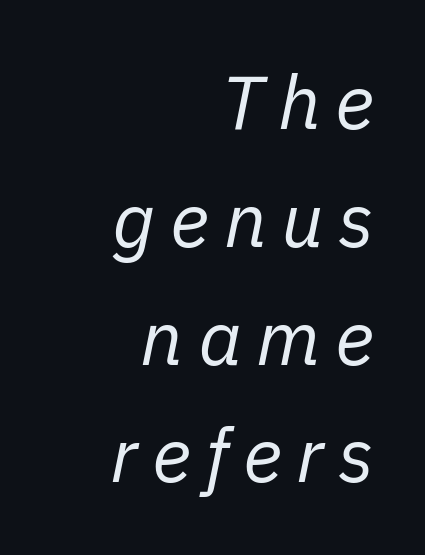
Q: Is the text bold? A: No.
Q: Is the text italic (slanted)? A: Yes, it leans right by about 11 degrees.
Q: Is the text underlined? A: No.
Q: How is the paragraph aligned? A: Right-aligned.
Q: Is the spacing between lines tight, normal or loose? A: Normal.
Q: Width (condensed, normal, or wide)? A: Normal.
Q: Stroke contrast? A: Low.
Q: x-height? A: Medium.
Q: Monospaced? A: No.
